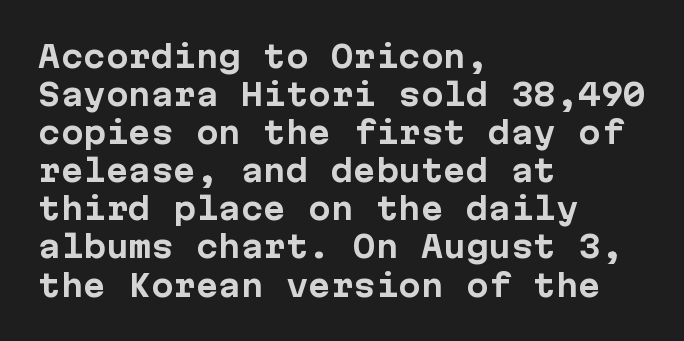
The image shows 30 px bold sans-serif type, upright; set left-aligned, normal line spacing (1.27x), normal letter spacing, not underlined; low stroke contrast and a medium x-height.
